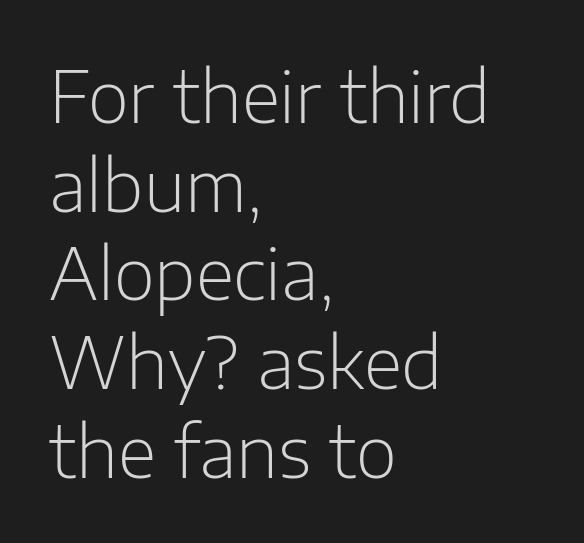
Q: Is the text bold? A: No.
Q: Is the text italic (slanted)? A: No, it is upright.
Q: Is the typeface a serif or a sans-serif typeface? A: Sans-serif.
Q: Is the text underlined? A: No.
Q: How is the paragraph aligned? A: Left-aligned.
Q: Is the spacing between letters normal or unusually wide? A: Normal.
Q: Is the spacing between lines tight, normal or loose? A: Normal.
Q: Width (condensed, normal, or wide)? A: Normal.
Q: Stroke contrast? A: Low.
Q: x-height? A: Medium.
Q: Monospaced? A: No.
